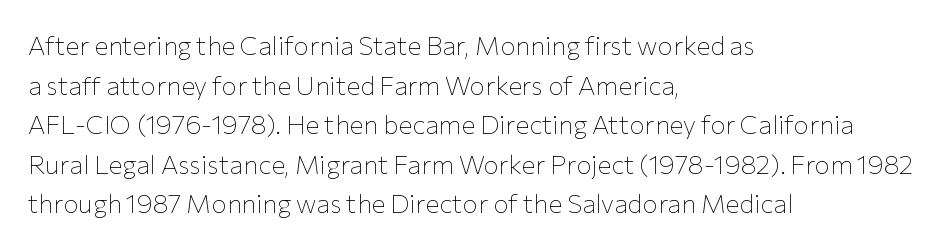
{"italic": "no", "bold": "no", "underline": "no", "align": "left", "line_spacing": "normal", "line_spacing_ratio": 1.52, "letter_spacing": "normal", "letter_spacing_em": 0.0, "glyph_px": 26}
